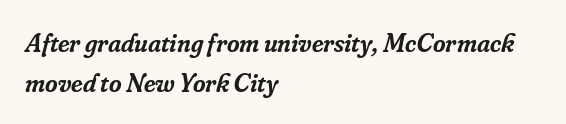
The space beneath each line is pristine and unruled. The block of text has a typical density, with ordinary space between rows. Typographic density is moderately raised because the face is semibold. Notice how the passage keeps a crisp vertical edge on the left only. Observe the lean: these are italic letterforms. The gaps between neighbouring characters are ordinary and unremarkable.
